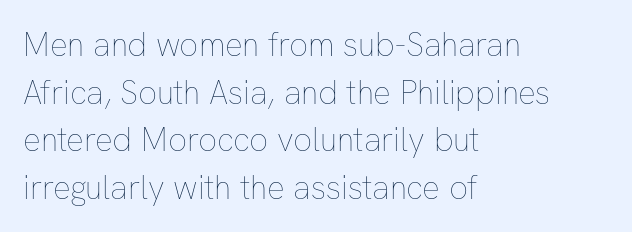
{"italic": "no", "bold": "no", "weight": "thin", "width": "normal", "stroke_contrast": "low", "x_height": "medium", "monospaced": "no", "underline": "no", "align": "left", "line_spacing": "normal", "line_spacing_ratio": 1.44, "letter_spacing": "normal", "letter_spacing_em": 0.0, "glyph_px": 33}
